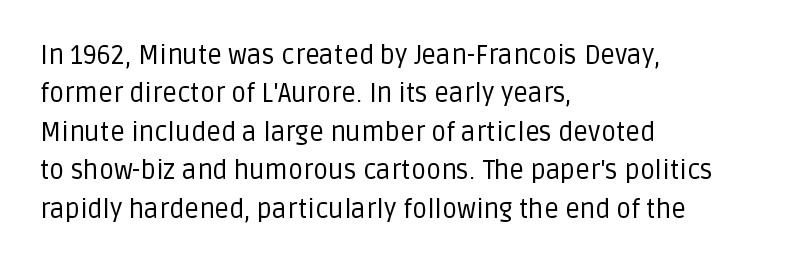
Leftover space on each line is placed entirely after the last word. The font sits on the lighter half of the weight spectrum, regular included. Here the glyphs are tracked normally, forming tight word shapes. Evenly set lines give the paragraph a standard silhouette. The area under the type is left untouched. The letters stand upright; this is a roman face.
